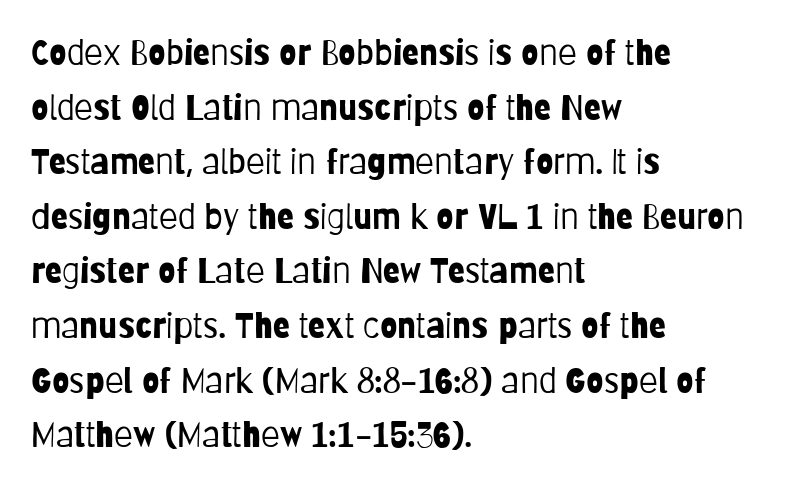
The lines are quadded left. Compared with a typical body face, this is equally light or lighter still. The space between consecutive lines is moderate. A sans-serif font was chosen for this passage. The letters advance in unequal steps, a hallmark of proportional type. Designer's note — italics off, roman on.
